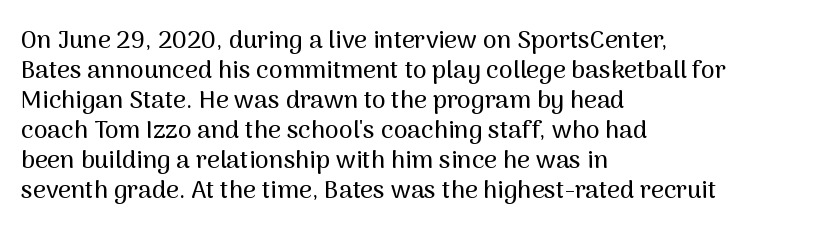
The image shows 25 px text type, upright; set left-aligned, line spacing 1.2x, normal letter spacing, not underlined.
